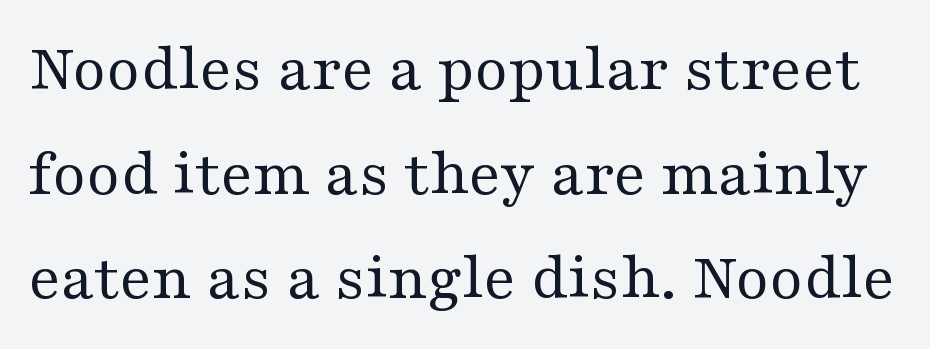
{"serif": "yes", "italic": "no", "bold": "no", "weight": "regular", "width": "wide", "stroke_contrast": "medium", "x_height": "medium", "monospaced": "no", "underline": "no", "line_spacing": "normal", "line_spacing_ratio": 1.54, "letter_spacing": "normal", "letter_spacing_em": 0.0, "glyph_px": 68}
